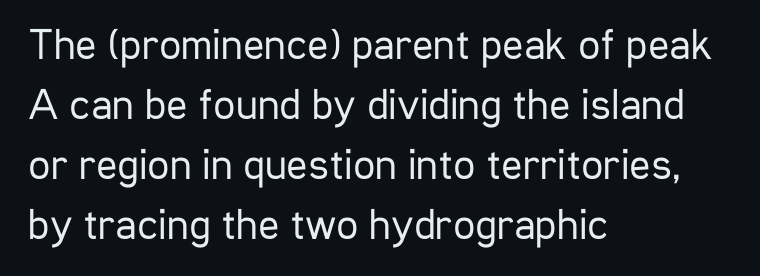
The image shows 44 px regular-weight, condensed sans-serif type, upright; set left-aligned, normal line spacing (1.36x), normal letter spacing, not underlined; low stroke contrast and a medium x-height.
